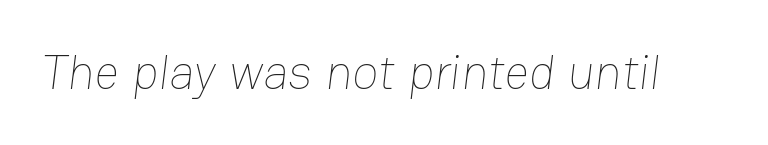
Stroke mass is kept to a normal reading level or below. Rule under the text: the space is simply empty. Glyph-to-glyph distance matches everyday printed text. The rendering uses natural spacing where letterforms have individual widths.
